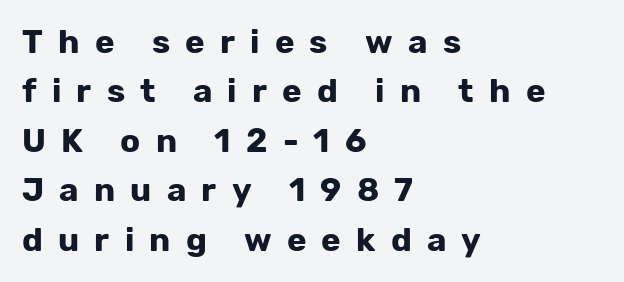
{"serif": "no", "italic": "no", "bold": "yes", "weight": "bold", "width": "normal", "stroke_contrast": "low", "x_height": "medium", "monospaced": "no", "underline": "no", "align": "left", "line_spacing": "normal", "line_spacing_ratio": 1.5, "letter_spacing": "wide", "letter_spacing_em": 0.46, "glyph_px": 33}
